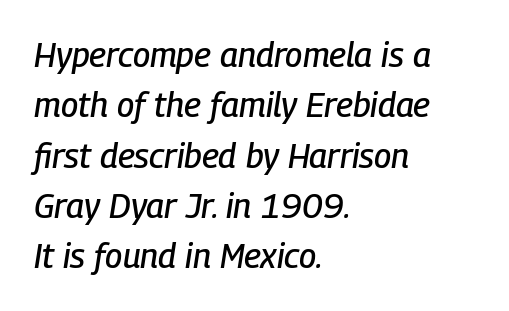
Q: Is the text italic (slanted)? A: Yes, it leans right by about 9 degrees.
Q: Is the text underlined? A: No.
Q: How is the paragraph aligned? A: Left-aligned.
Q: Is the spacing between letters normal or unusually wide? A: Normal.
Q: Is the spacing between lines tight, normal or loose? A: Normal.
Q: Width (condensed, normal, or wide)? A: Condensed.
Q: Stroke contrast? A: Low.
Q: x-height? A: Medium.
Q: Monospaced? A: No.
